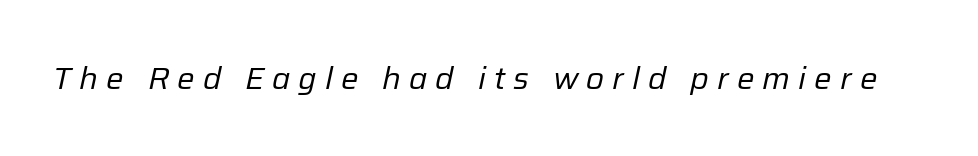
{"italic": "yes", "lean": "right", "slant_degrees": 12, "bold": "no", "weight": "regular", "width": "normal", "stroke_contrast": "low", "x_height": "medium", "monospaced": "no", "underline": "no", "letter_spacing": "wide", "letter_spacing_em": 0.26, "glyph_px": 31}
